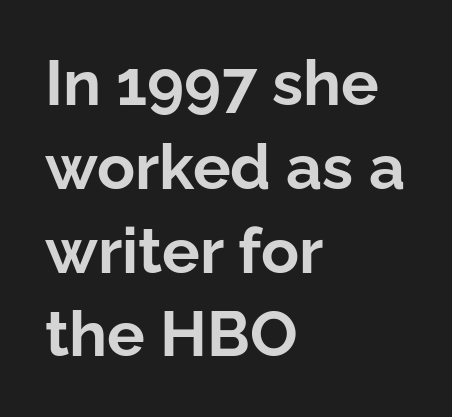
The image shows 63 px bold sans-serif type, upright; set left-aligned, normal line spacing (1.33x), normal letter spacing, not underlined; low stroke contrast and a medium x-height.
